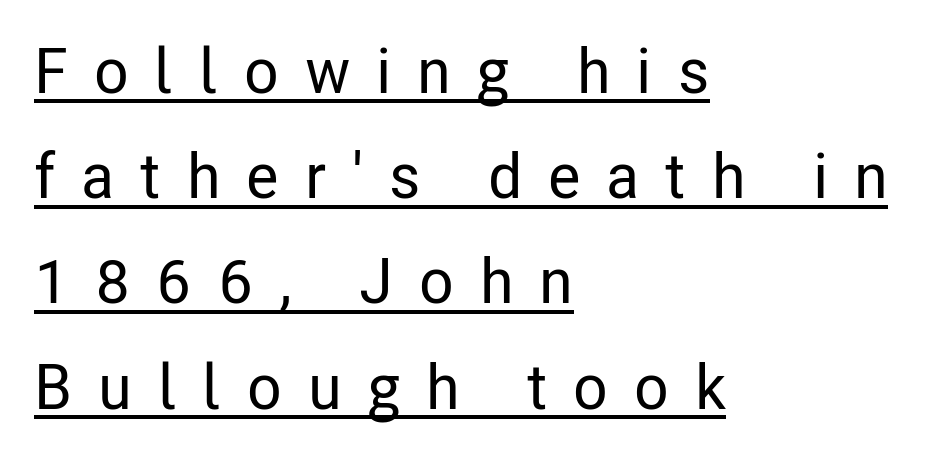
Q: Is the text italic (slanted)? A: No, it is upright.
Q: Is the typeface a serif or a sans-serif typeface? A: Sans-serif.
Q: Is the text underlined? A: Yes.
Q: How is the paragraph aligned? A: Left-aligned.
Q: Is the spacing between letters normal or unusually wide? A: Unusually wide.
Q: Is the spacing between lines tight, normal or loose? A: Normal.
Q: Width (condensed, normal, or wide)? A: Condensed.
Q: Stroke contrast? A: Low.
Q: x-height? A: Medium.
Q: Monospaced? A: No.
